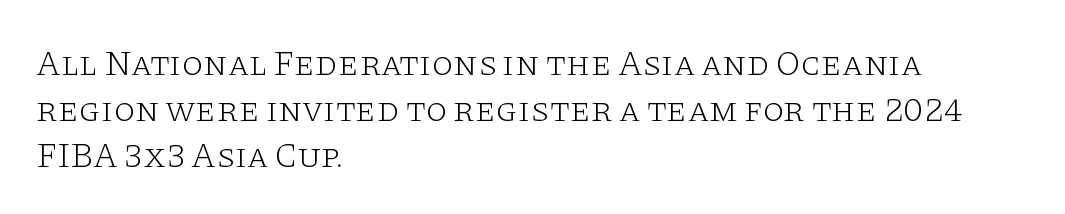
The image shows 35 px light, wide serif type, upright; set left-aligned, normal line spacing (1.31x), normal letter spacing, not underlined; low stroke contrast and a large x-height.
